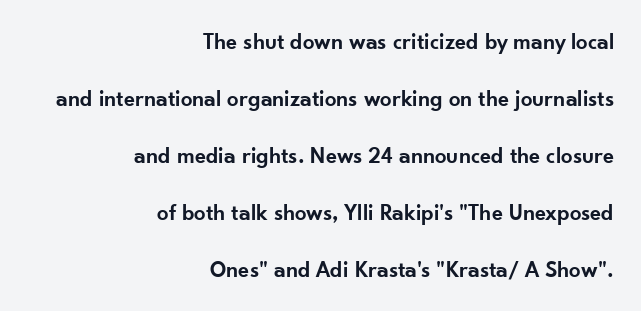
The image shows 23 px text type, upright; set right-aligned, loose line spacing (2.48x), normal letter spacing, not underlined.
